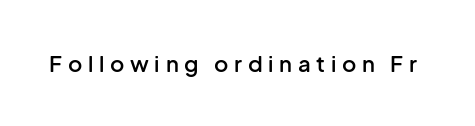
Q: Is the text bold? A: Semi-bold.
Q: Is the text italic (slanted)? A: No, it is upright.
Q: Is the text underlined? A: No.
Q: Is the spacing between letters normal or unusually wide? A: Unusually wide.
